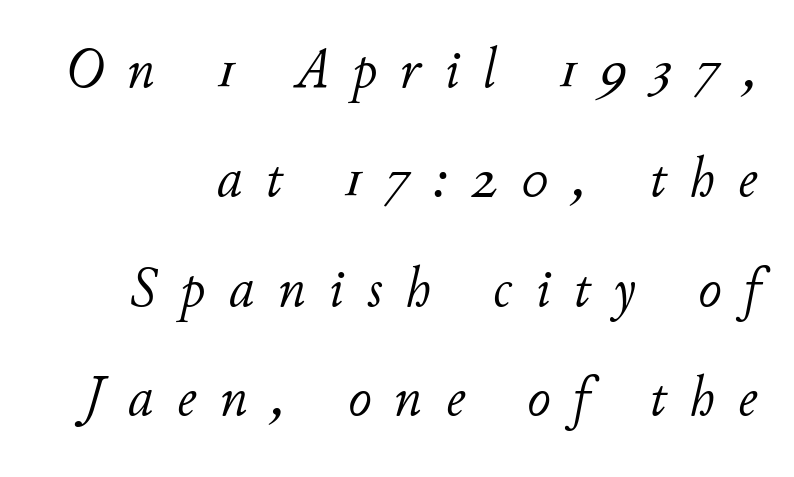
{"italic": "yes", "lean": "right", "slant_degrees": 11, "bold": "no", "weight": "light", "width": "normal", "stroke_contrast": "low", "x_height": "small", "monospaced": "no", "underline": "no", "align": "right", "line_spacing": "loose", "line_spacing_ratio": 1.92, "letter_spacing": "wide", "letter_spacing_em": 0.41, "glyph_px": 57}
